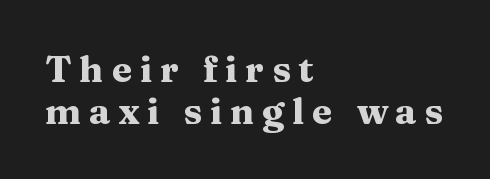
Q: Is the text bold? A: Yes.
Q: Is the text italic (slanted)? A: No, it is upright.
Q: Is the typeface a serif or a sans-serif typeface? A: Serif.
Q: Is the text underlined? A: No.
Q: How is the paragraph aligned? A: Left-aligned.
Q: Is the spacing between letters normal or unusually wide? A: Unusually wide.
Q: Is the spacing between lines tight, normal or loose? A: Tight.
Q: Width (condensed, normal, or wide)? A: Wide.
Q: Stroke contrast? A: Medium.
Q: x-height? A: Medium.
Q: Monospaced? A: No.
